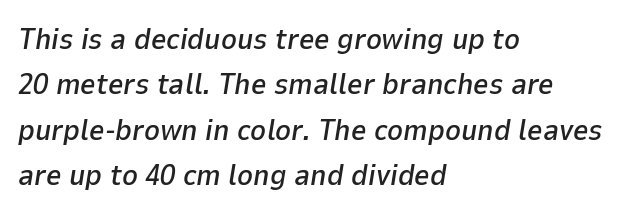
{"italic": "yes", "lean": "right", "slant_degrees": 9, "width": "normal", "stroke_contrast": "low", "x_height": "medium", "monospaced": "no", "underline": "no", "align": "left", "line_spacing": "normal", "line_spacing_ratio": 1.51, "letter_spacing": "normal", "letter_spacing_em": 0.0, "glyph_px": 30}
